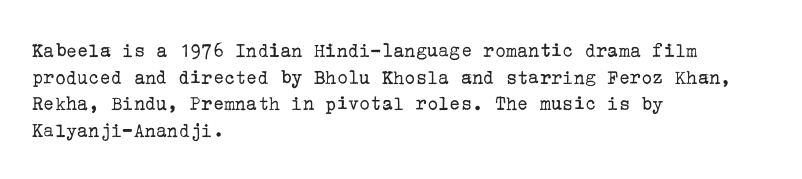
Q: Is the text bold? A: No.
Q: Is the text italic (slanted)? A: No, it is upright.
Q: Is the text underlined? A: No.
Q: How is the paragraph aligned? A: Left-aligned.
Q: Is the spacing between letters normal or unusually wide? A: Normal.
Q: Is the spacing between lines tight, normal or loose? A: Normal.
